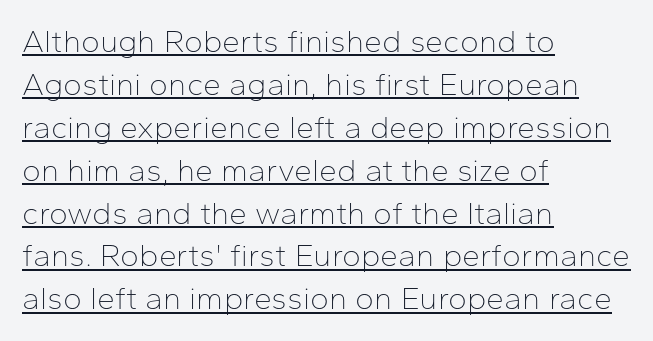
The image shows 32 px thin sans-serif type, upright; set left-aligned, normal line spacing (1.34x), normal letter spacing, underlined; low stroke contrast and a medium x-height.
